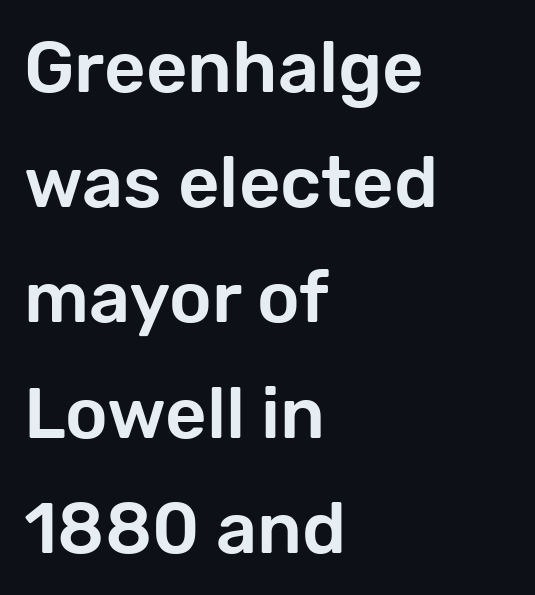
When letters stand straight like this, we call the style roman or upright. A normal amount of white space separates one row of letters from the next. What kind of face is this? One without serifs — a sans. The gaps between neighbouring characters are ordinary and unremarkable. Each row of text sits above clean, open space. Do the characters align in a grid? No, the font is proportional.
